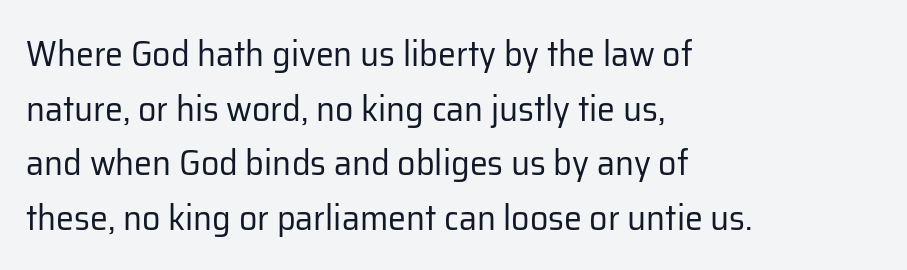
These lines were composed using upright roman letters. The lines are quadded left. Letterform terminals end flat and unadorned throughout the passage. The face used here is proportionally spaced, like ordinary book or web type. Each row of text sits above clean, open space. Heft: none added — not bold.
